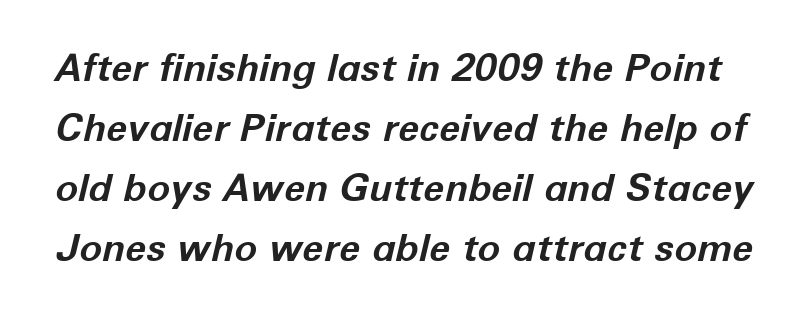
The image shows 38 px bold type, italic (leaning right); set normal line spacing (1.58x), normal letter spacing, not underlined; low stroke contrast and a medium x-height.
